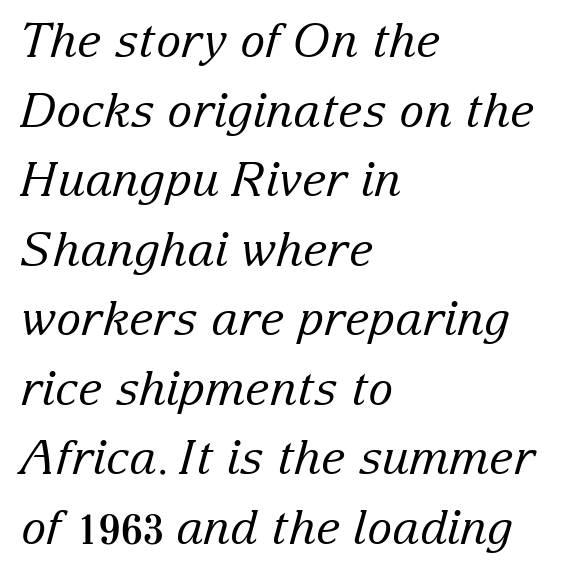
{"serif": "yes", "italic": "yes", "lean": "right", "slant_degrees": 15, "bold": "no", "weight": "regular", "width": "normal", "stroke_contrast": "low", "x_height": "medium", "monospaced": "no", "underline": "no", "align": "left", "line_spacing": "normal", "line_spacing_ratio": 1.48, "letter_spacing": "normal", "letter_spacing_em": 0.0, "glyph_px": 47}
